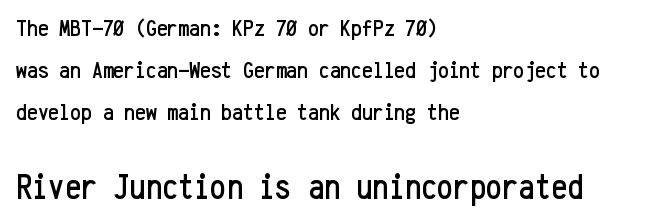
The image shows 36 px condensed sans-serif type, upright, monospaced; set left-aligned, line spacing 1.74x, normal letter spacing, not underlined; the second (bottom) block is 1.5x larger; low stroke contrast and a medium x-height.
